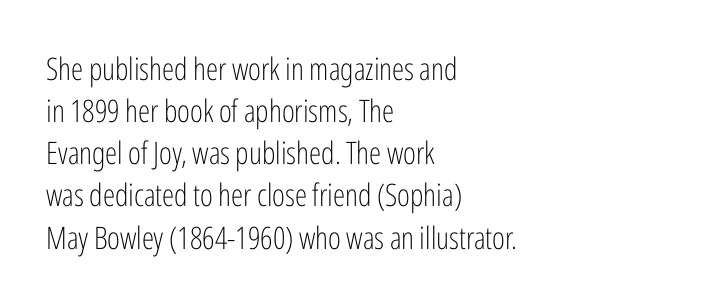
Stem width sits at or under what a default text font uses. The line-height multiplier appears to be the usual default. Proportional: the letters do not fall into vertical columns. The rendering shows plain stroke endings on the letterforms — a sans-serif design.
